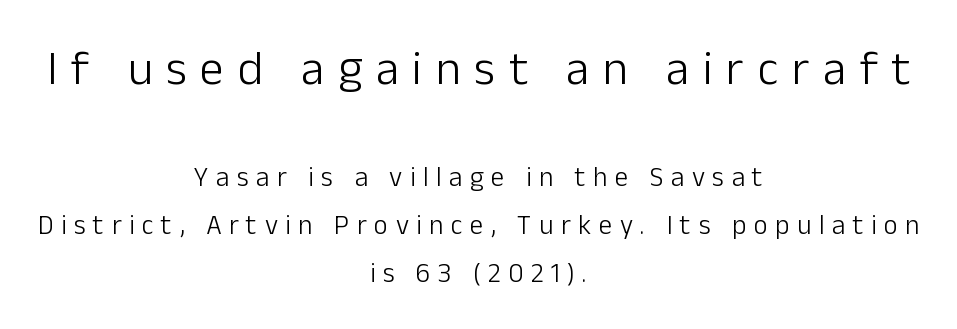
Q: Is the text bold? A: No.
Q: Is the text italic (slanted)? A: No, it is upright.
Q: Is the typeface a serif or a sans-serif typeface? A: Sans-serif.
Q: Is the text underlined? A: No.
Q: How is the paragraph aligned? A: Centered.
Q: Is the spacing between letters normal or unusually wide? A: Unusually wide.
Q: Which block of text is set in a larger size, the first (top) or the second (bottom)? A: The first (top) one.
Q: Width (condensed, normal, or wide)? A: Normal.
Q: Stroke contrast? A: Low.
Q: x-height? A: Medium.
Q: Monospaced? A: No.
